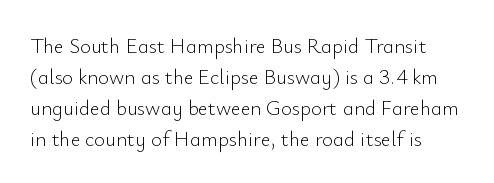
{"italic": "no", "bold": "no", "underline": "no", "line_spacing": "normal", "line_spacing_ratio": 1.47, "letter_spacing": "normal", "letter_spacing_em": 0.0, "glyph_px": 21}
